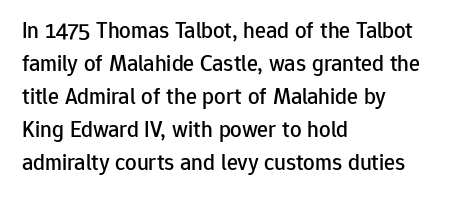
The block of text has a typical density, with ordinary space between rows. Tracking here is standard; glyphs follow each other at the usual distance. The strip under each line holds only bare page. The lettering holds an erect, upright posture throughout. Teacher's note: observe the even left margin — that is flush-left alignment.
